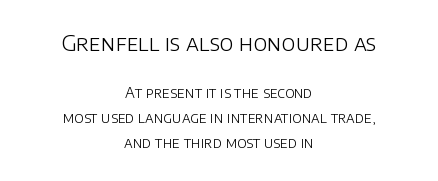
Q: Is the text bold? A: No.
Q: Is the text italic (slanted)? A: No, it is upright.
Q: Is the text underlined? A: No.
Q: How is the paragraph aligned? A: Centered.
Q: Is the spacing between letters normal or unusually wide? A: Normal.
Q: Which block of text is set in a larger size, the first (top) or the second (bottom)? A: The first (top) one.
